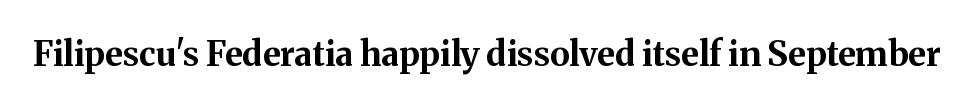
Q: Is the text bold? A: Yes.
Q: Is the text italic (slanted)? A: No, it is upright.
Q: Is the typeface a serif or a sans-serif typeface? A: Serif.
Q: Is the text underlined? A: No.
Q: Is the spacing between letters normal or unusually wide? A: Normal.
Q: Width (condensed, normal, or wide)? A: Normal.
Q: Stroke contrast? A: Medium.
Q: x-height? A: Medium.
Q: Monospaced? A: No.
